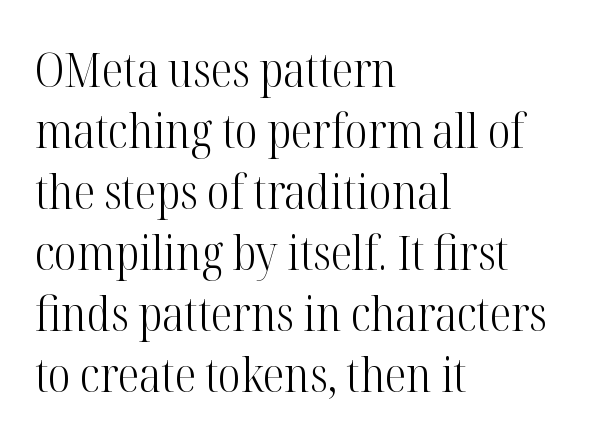
No extra ink here — the face is not bold. What stands out about the letter spacing? Nothing — it is the standard amount. Each line starts at the same left margin while the right side varies. The rendering shows small feet on the letterforms — a serif design.
